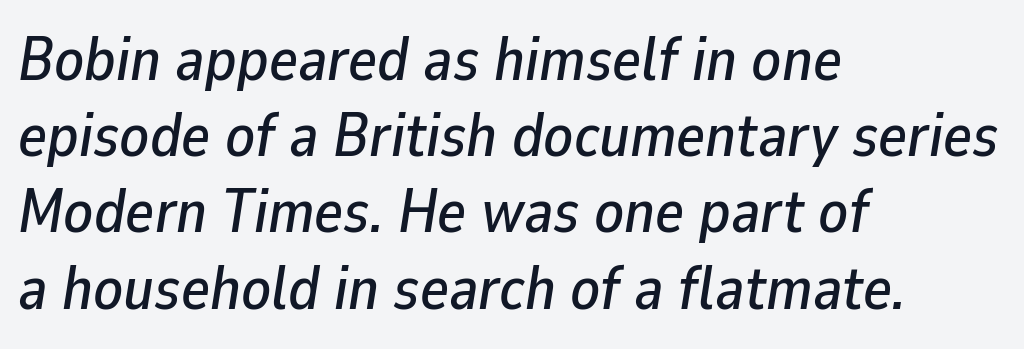
The image shows 61 px text type, italic (leaning right); set left-aligned, normal line spacing (1.25x), normal letter spacing, not underlined; low stroke contrast and a medium x-height.
